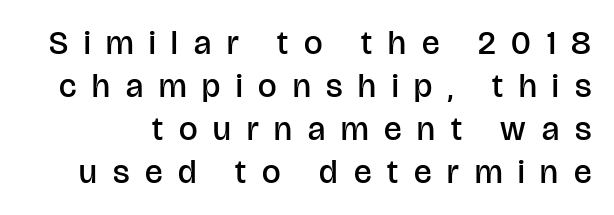
{"serif": "no", "italic": "no", "bold": "semi", "weight": "semibold", "width": "normal", "stroke_contrast": "low", "x_height": "large", "monospaced": "no", "underline": "no", "line_spacing": "normal", "line_spacing_ratio": 1.3, "letter_spacing": "wide", "letter_spacing_em": 0.48, "glyph_px": 33}
